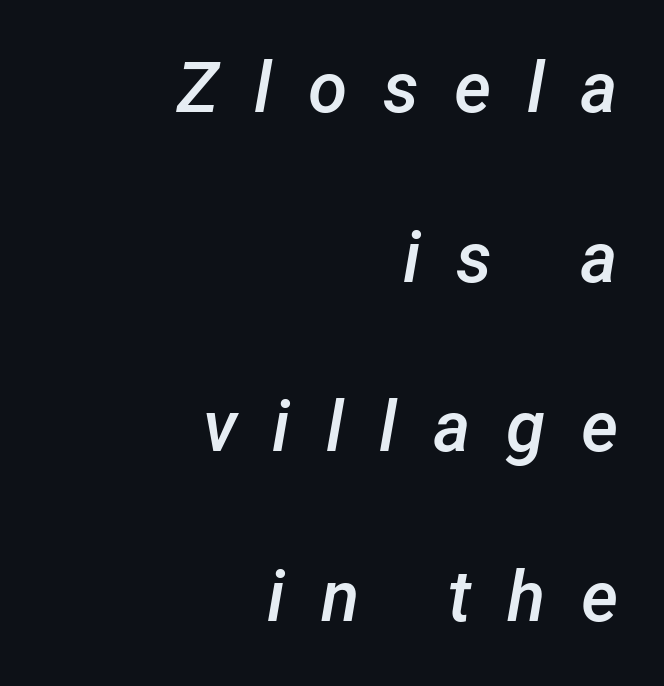
{"italic": "yes", "lean": "right", "slant_degrees": 12, "bold": "semi", "weight": "semibold", "width": "normal", "stroke_contrast": "low", "x_height": "medium", "monospaced": "no", "underline": "no", "align": "right", "line_spacing": "loose", "line_spacing_ratio": 2.39, "letter_spacing": "wide", "letter_spacing_em": 0.5, "glyph_px": 71}
